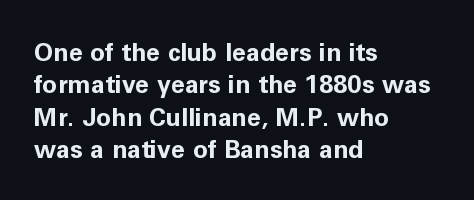
Q: Is the text bold? A: Yes.
Q: Is the text italic (slanted)? A: No, it is upright.
Q: Is the text underlined? A: No.
Q: How is the paragraph aligned? A: Left-aligned.
Q: Is the spacing between letters normal or unusually wide? A: Normal.
Q: Is the spacing between lines tight, normal or loose? A: Normal.
